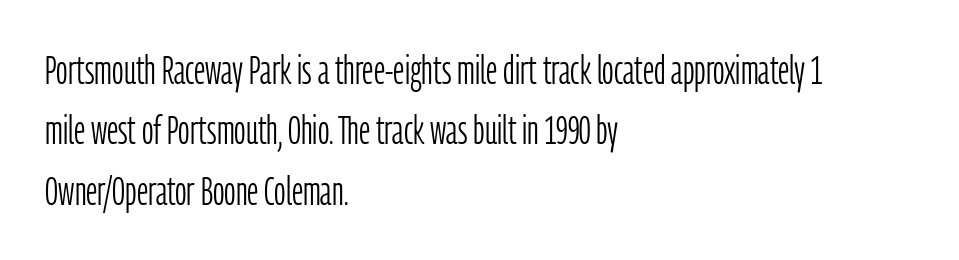
A typesetter would label this face a sans. Stems here are at most as thick as an everyday book face. Posture: vertical. A clean baseline with only descenders dipping below it. Normally led — the rows are evenly, conventionally spaced. Tracking here is standard; glyphs follow each other at the usual distance.
